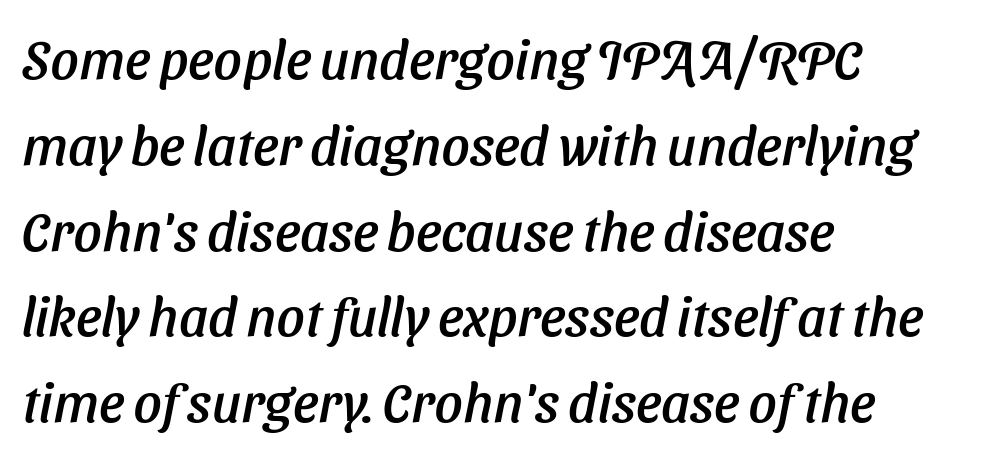
This sample keeps an unexceptional amount of space between lines. The passage shown is typed in a proportional face where columns would drift. Typeset ragged right — the left edge is the straight one. The words here are not underlined. Here the glyphs are tracked normally, forming tight word shapes.
